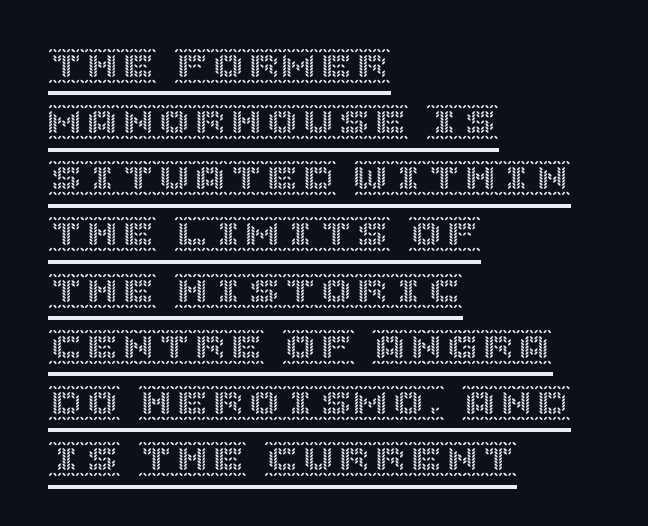
Q: Is the text italic (slanted)? A: No, it is upright.
Q: Is the text underlined? A: Yes.
Q: How is the paragraph aligned? A: Left-aligned.
Q: Is the spacing between letters normal or unusually wide? A: Normal.
Q: Is the spacing between lines tight, normal or loose? A: Normal.
Q: Width (condensed, normal, or wide)? A: Normal.
Q: x-height? A: Large.
